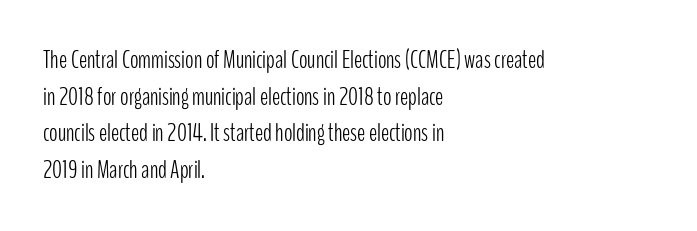
The image shows 25 px text type, upright; set left-aligned, normal line spacing (1.47x), normal letter spacing, not underlined.
